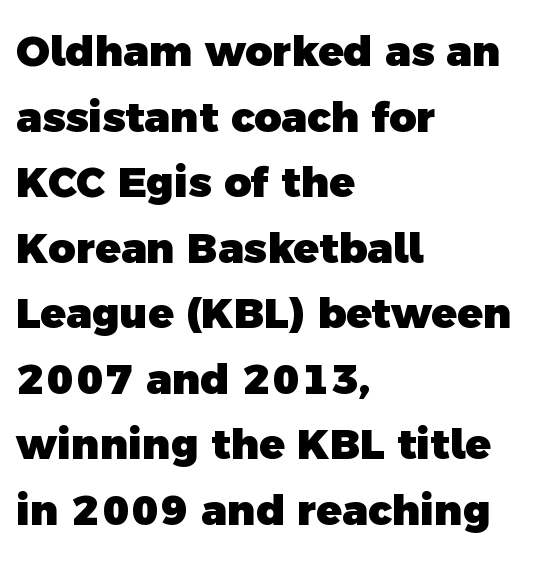
Caption: standard tracking, unaltered. The string is rendered with underlining switched off. Are there feet on the stems? There aren't — it's a sans. Summary of weight: heavy, a full bold. The paragraph has a hard left edge and a soft right edge. Vertically, the passage feels balanced, rows spaced as you'd expect.
